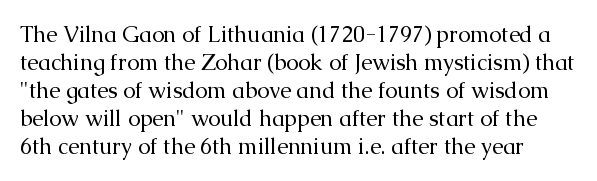
The image shows 22 px text type, upright; set normal line spacing (1.27x), normal letter spacing, not underlined.
